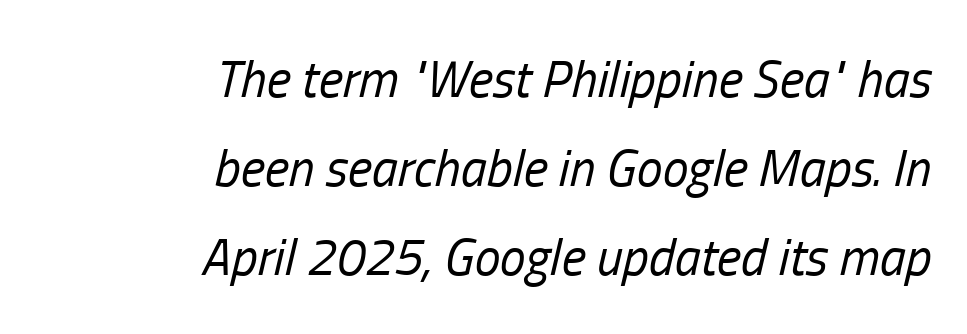
The image shows 52 px regular-weight, condensed type, italic (leaning right); set right-aligned, line spacing 1.71x, normal letter spacing, not underlined; low stroke contrast and a medium x-height.
